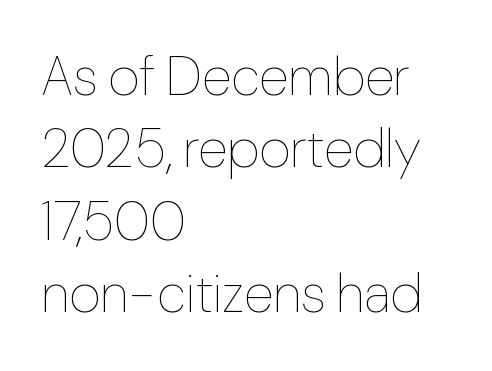
Q: Is the text bold? A: No.
Q: Is the text italic (slanted)? A: No, it is upright.
Q: Is the text underlined? A: No.
Q: How is the paragraph aligned? A: Left-aligned.
Q: Is the spacing between letters normal or unusually wide? A: Normal.
Q: Is the spacing between lines tight, normal or loose? A: Normal.
Q: Width (condensed, normal, or wide)? A: Normal.
Q: Stroke contrast? A: Low.
Q: x-height? A: Medium.
Q: Monospaced? A: No.
